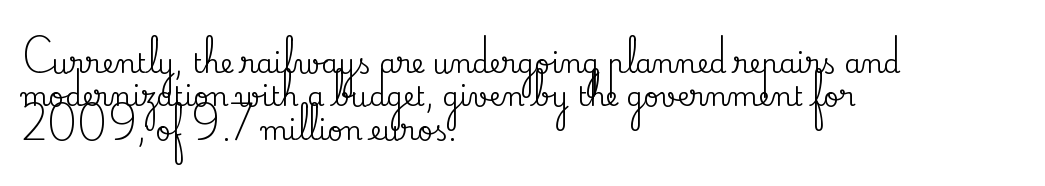
The specimen reads as upright at a glance. The words here are not underlined. Horizontal alignment here is leftward, the default for most running prose. The gaps between neighbouring characters are ordinary and unremarkable.
